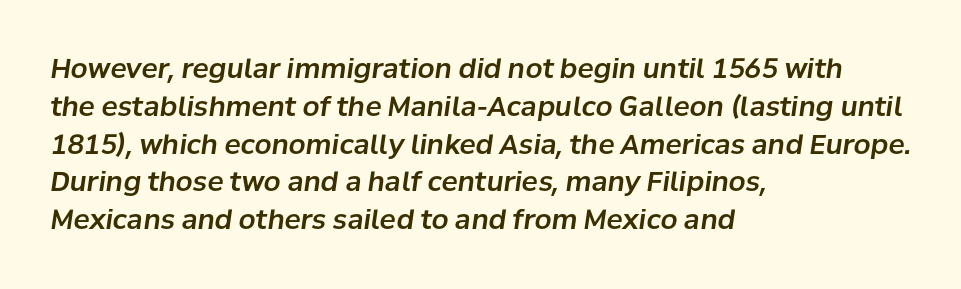
{"italic": "yes", "lean": "right", "slant_degrees": 8, "underline": "no", "align": "left", "line_spacing": "normal", "line_spacing_ratio": 1.4, "letter_spacing": "normal", "letter_spacing_em": 0.0, "glyph_px": 27}
